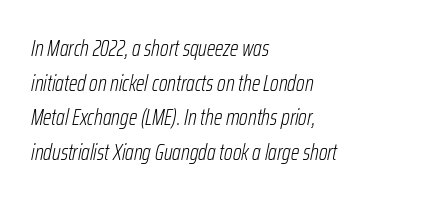
Tall strokes in this sample are angled rather than plumb. The leading is moderate, giving the passage an even texture. Letters rest on an invisible, unmarked baseline. Line starts are locked; line ends wander.
